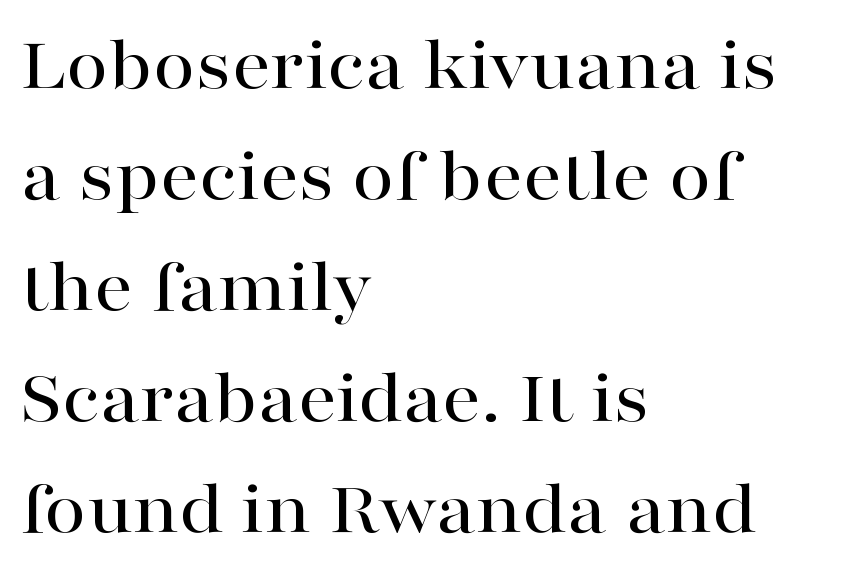
The image shows 76 px wide serif type, upright; set left-aligned, normal line spacing (1.46x), normal letter spacing, not underlined; high stroke contrast and a medium x-height.
